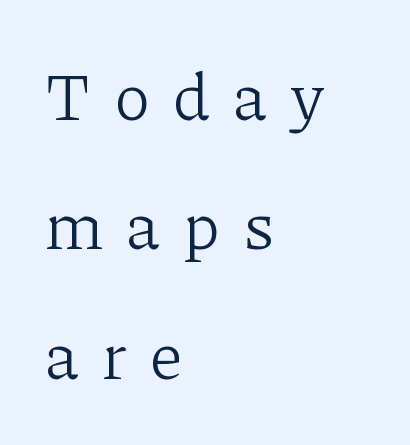
{"serif": "yes", "italic": "no", "bold": "no", "weight": "light", "width": "normal", "stroke_contrast": "low", "x_height": "medium", "monospaced": "no", "underline": "no", "align": "left", "line_spacing": "loose", "line_spacing_ratio": 1.93, "letter_spacing": "wide", "letter_spacing_em": 0.35, "glyph_px": 67}
